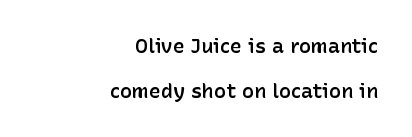
Q: Is the text bold? A: Semi-bold.
Q: Is the text italic (slanted)? A: No, it is upright.
Q: Is the text underlined? A: No.
Q: How is the paragraph aligned? A: Right-aligned.
Q: Is the spacing between letters normal or unusually wide? A: Normal.
Q: Is the spacing between lines tight, normal or loose? A: Loose.
